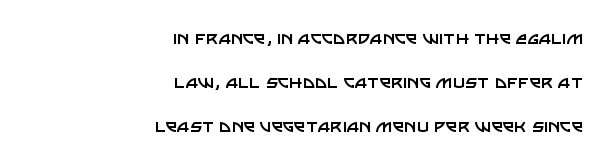
{"italic": "no", "bold": "no", "underline": "no", "align": "right", "line_spacing": "loose", "line_spacing_ratio": 2.1, "letter_spacing": "normal", "letter_spacing_em": 0.0, "glyph_px": 21}
